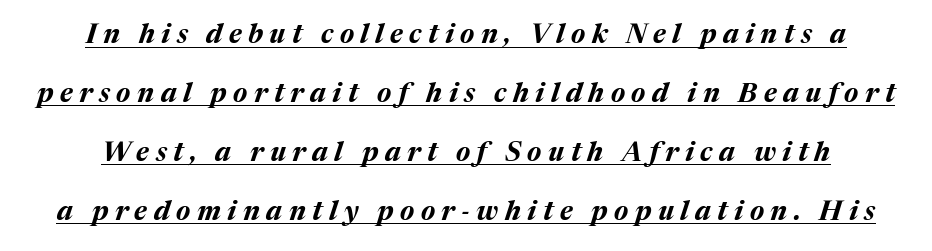
Q: Is the text bold? A: Yes.
Q: Is the text italic (slanted)? A: Yes, it leans right by about 17 degrees.
Q: Is the text underlined? A: Yes.
Q: Is the spacing between letters normal or unusually wide? A: Unusually wide.
Q: Is the spacing between lines tight, normal or loose? A: Loose.
